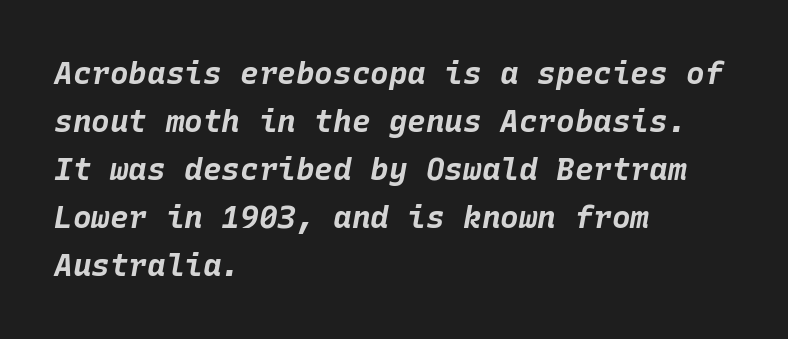
{"italic": "yes", "lean": "right", "slant_degrees": 10, "bold": "yes", "weight": "bold", "width": "normal", "stroke_contrast": "low", "x_height": "large", "monospaced": "yes", "underline": "no", "align": "left", "line_spacing": "normal", "line_spacing_ratio": 1.55, "letter_spacing": "normal", "letter_spacing_em": 0.0, "glyph_px": 31}
